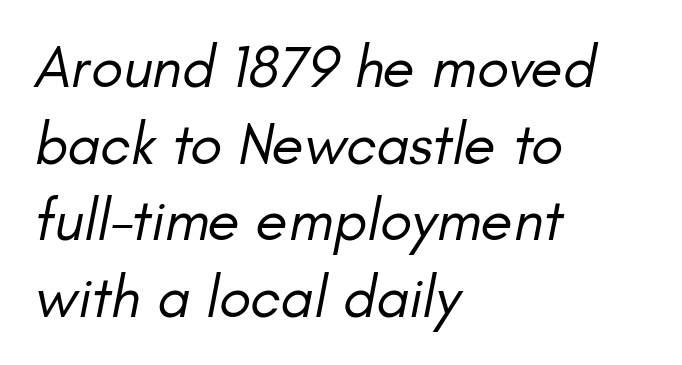
{"italic": "yes", "lean": "right", "slant_degrees": 11, "bold": "no", "weight": "regular", "width": "normal", "stroke_contrast": "low", "x_height": "small", "monospaced": "no", "underline": "no", "align": "left", "line_spacing": "normal", "line_spacing_ratio": 1.3, "letter_spacing": "normal", "letter_spacing_em": 0.0, "glyph_px": 59}
